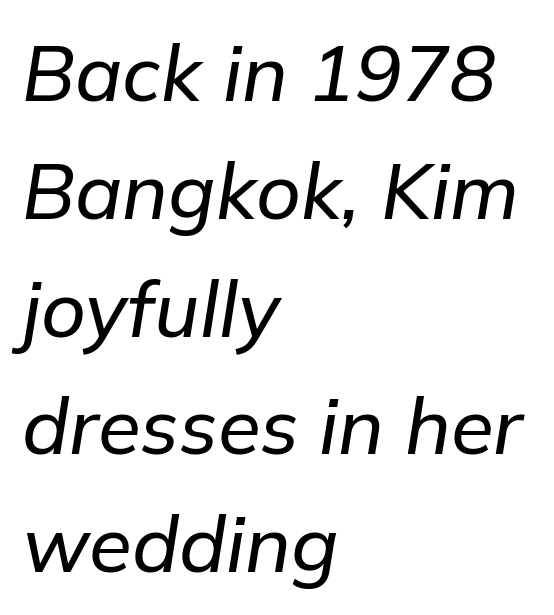
This sample has the flowing, uneven cadence of proportional lettering. Glyph-to-glyph distance matches everyday printed text. Notice how descenders clear the ascenders below comfortably — that's standard leading. The passage shown leans; its letterforms are oblique. These lines stack with their left ends in a neat column. Words float on clear page, feet unadorned.
